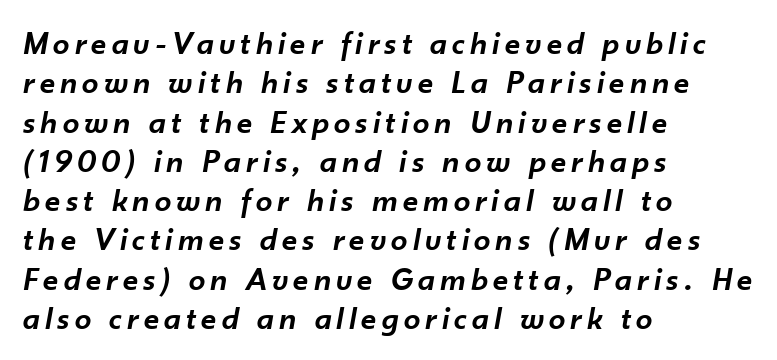
{"italic": "yes", "lean": "right", "slant_degrees": 10, "bold": "semi", "weight": "semibold", "width": "normal", "stroke_contrast": "low", "x_height": "small", "monospaced": "no", "underline": "no", "align": "left", "line_spacing_ratio": 1.19, "glyph_px": 33}
